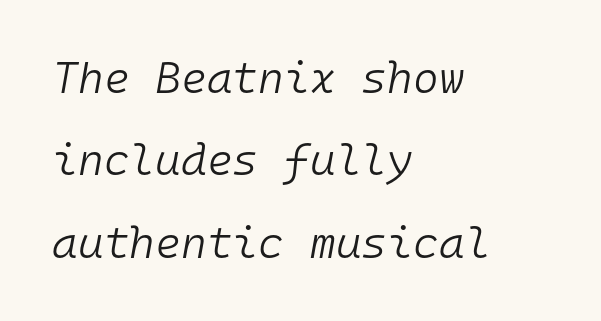
{"italic": "yes", "lean": "right", "slant_degrees": 10, "bold": "no", "weight": "light", "width": "normal", "stroke_contrast": "low", "x_height": "medium", "monospaced": "yes", "underline": "no", "align": "left", "line_spacing_ratio": 1.87, "letter_spacing": "normal", "letter_spacing_em": 0.0, "glyph_px": 44}
